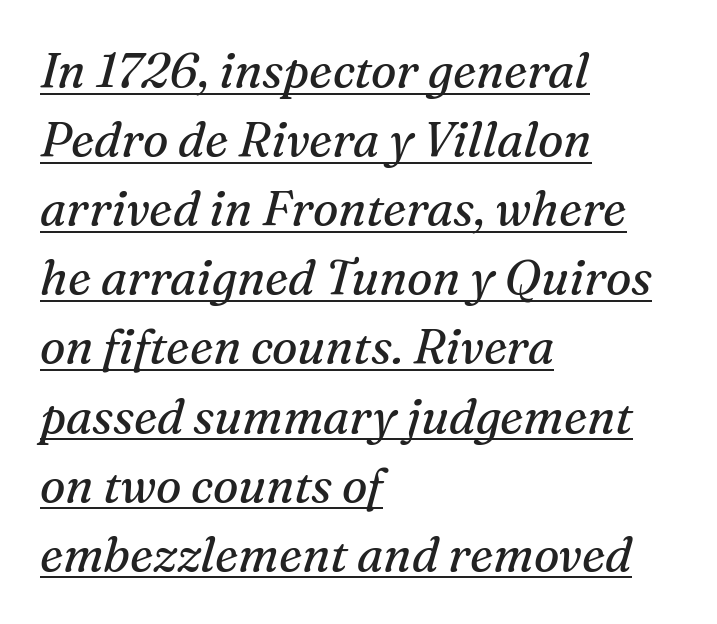
{"serif": "yes", "italic": "yes", "lean": "right", "slant_degrees": 16, "bold": "no", "weight": "regular", "width": "normal", "stroke_contrast": "medium", "x_height": "medium", "monospaced": "no", "underline": "yes", "align": "left", "line_spacing": "normal", "line_spacing_ratio": 1.44, "letter_spacing": "normal", "letter_spacing_em": 0.0, "glyph_px": 48}
